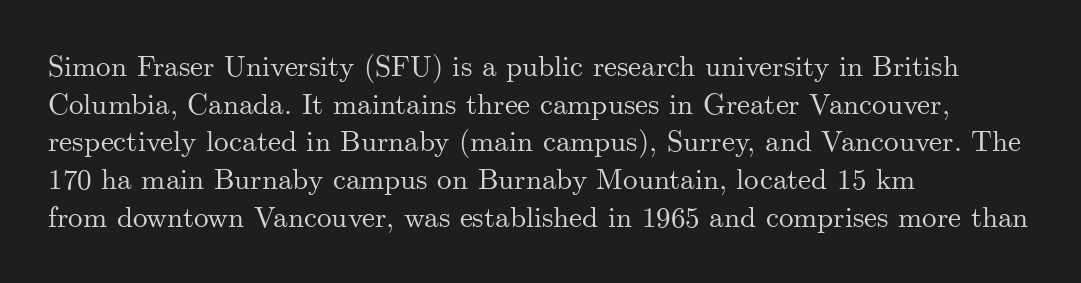
The image shows 29 px serif type, upright; set left-aligned, normal line spacing (1.3x), normal letter spacing, not underlined; medium stroke contrast and a small x-height.
